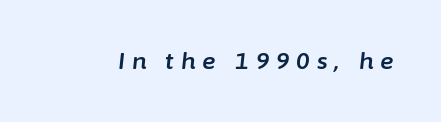
{"italic": "yes", "lean": "right", "slant_degrees": 6, "underline": "no", "letter_spacing": "wide", "letter_spacing_em": 0.3, "glyph_px": 23}
